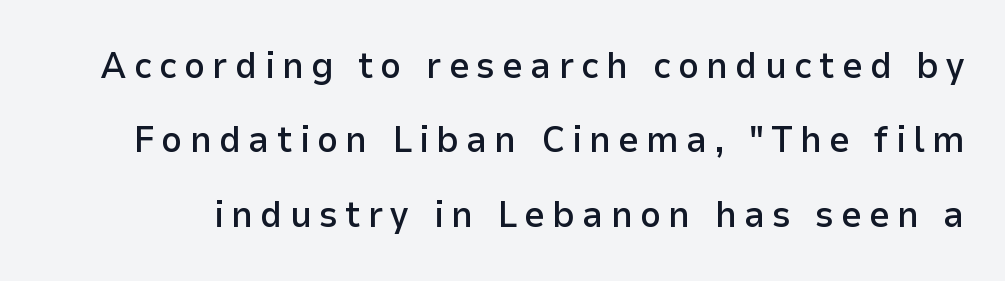
{"serif": "no", "italic": "no", "bold": "semi", "weight": "semibold", "width": "normal", "stroke_contrast": "low", "x_height": "medium", "monospaced": "no", "underline": "no", "line_spacing": "loose", "line_spacing_ratio": 2.01, "glyph_px": 37}
